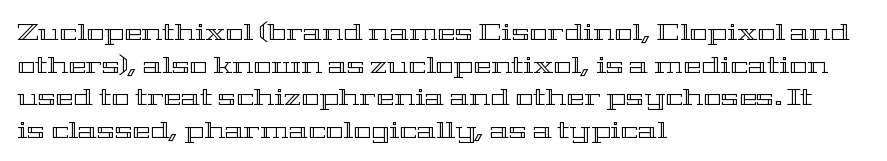
{"italic": "no", "underline": "no", "align": "left", "line_spacing": "normal", "line_spacing_ratio": 1.36, "letter_spacing": "normal", "letter_spacing_em": 0.0, "glyph_px": 24}
